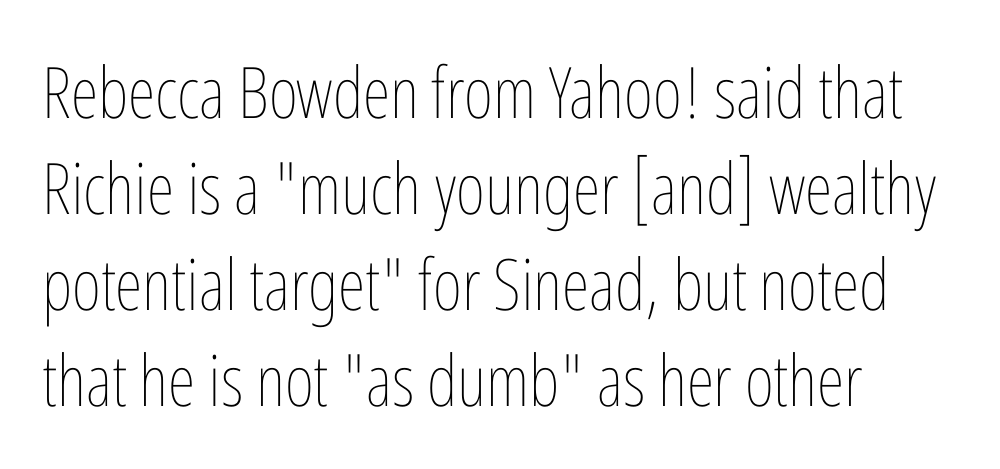
The image shows 71 px thin, condensed type, upright; set left-aligned, normal line spacing (1.35x), normal letter spacing, not underlined; low stroke contrast and a medium x-height.
